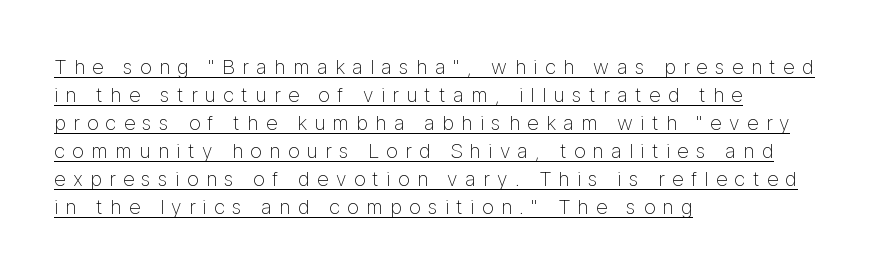
Horizontal alignment here is leftward, the default for most running prose. Is the stroke heavy? The answer is a plain regular-or-lighter. Look at the tracking — it's clearly loosened, letters drifting apart. The typography opts for an upright posture over an oblique one.
